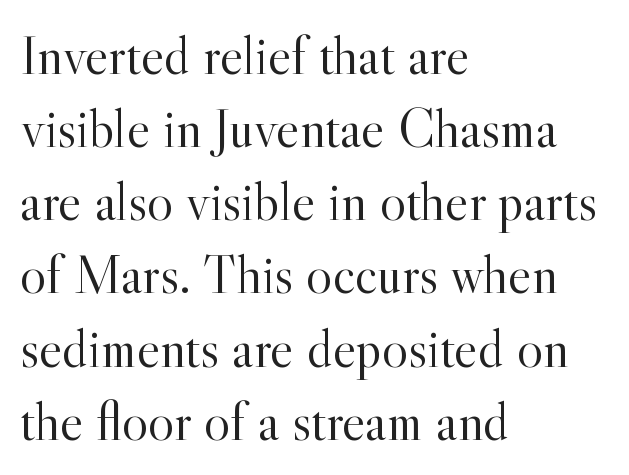
The image shows 55 px light serif type, upright; set left-aligned, normal line spacing (1.33x), normal letter spacing, not underlined; a small x-height.
